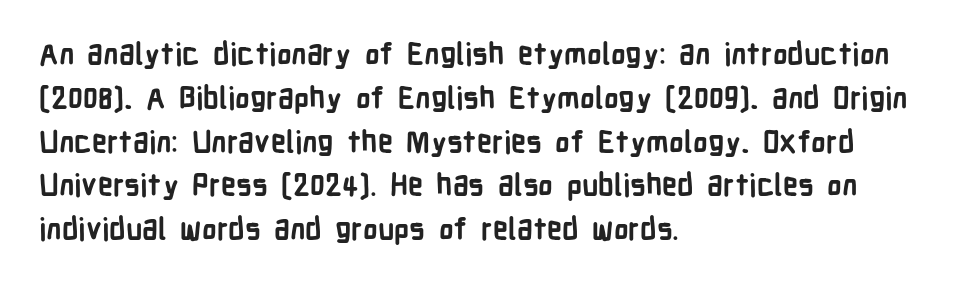
The image shows 30 px semibold, condensed sans-serif type, upright; set left-aligned, normal line spacing (1.46x), normal letter spacing, not underlined; low stroke contrast and a medium x-height.
